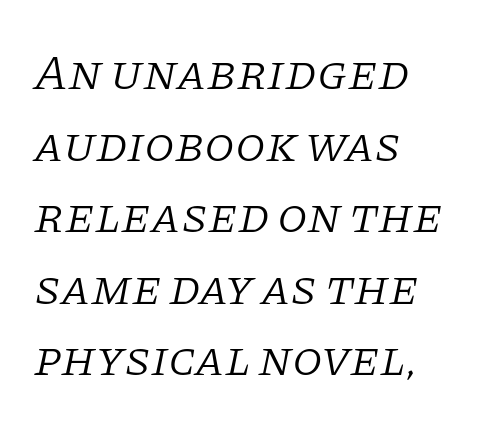
Q: Is the text bold? A: No.
Q: Is the text italic (slanted)? A: Yes, it leans right by about 11 degrees.
Q: Is the typeface a serif or a sans-serif typeface? A: Serif.
Q: Is the text underlined? A: No.
Q: How is the paragraph aligned? A: Left-aligned.
Q: Is the spacing between letters normal or unusually wide? A: Normal.
Q: Is the spacing between lines tight, normal or loose? A: Normal.
Q: Width (condensed, normal, or wide)? A: Normal.
Q: Stroke contrast? A: Low.
Q: x-height? A: Large.
Q: Monospaced? A: No.
